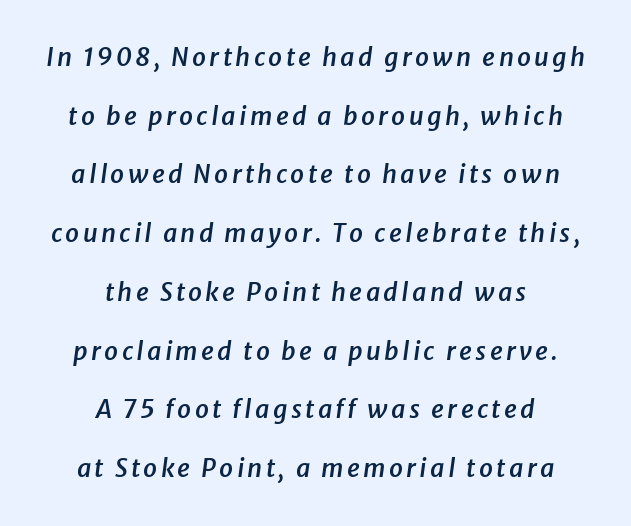
Widely set lines give the paragraph a tall, airy silhouette. Stroke thickness is moderately raised; the sample reads as semibold. The glyphs are unaccompanied by any horizontal stroke below them. The typesetter chose a symmetrical, centered arrangement here. The glyphs look as if they've been sheared to an angle.
